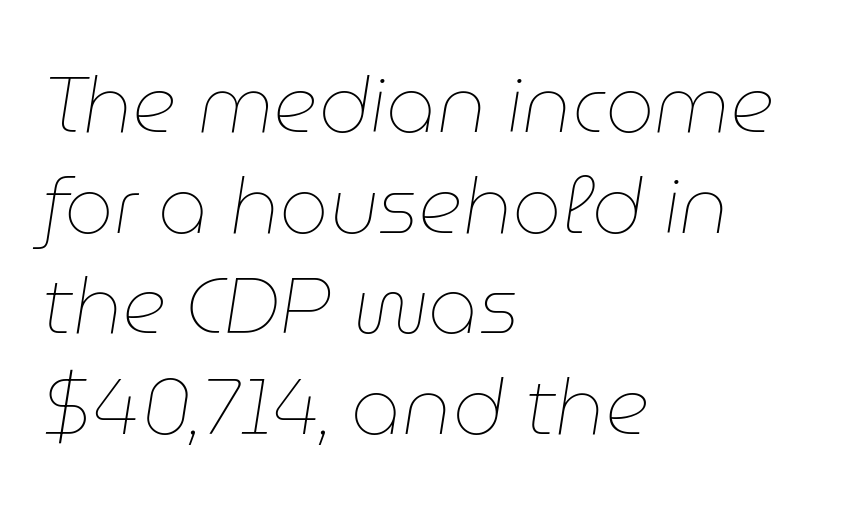
The image shows 78 px thin type, italic (leaning right); set left-aligned, normal line spacing (1.29x), normal letter spacing, not underlined; low stroke contrast and a medium x-height.
